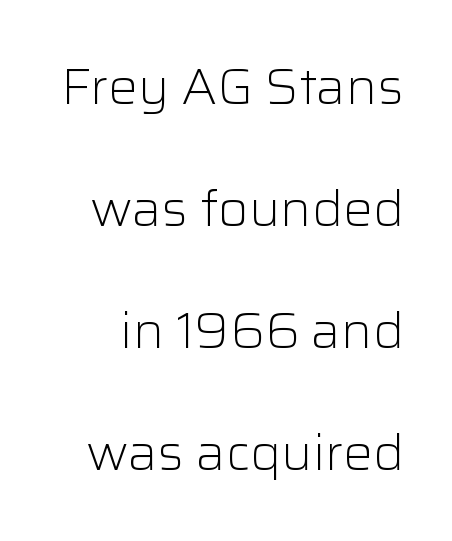
{"serif": "no", "italic": "no", "bold": "no", "weight": "light", "width": "normal", "stroke_contrast": "low", "x_height": "medium", "monospaced": "no", "underline": "no", "line_spacing": "loose", "line_spacing_ratio": 2.49, "letter_spacing": "normal", "letter_spacing_em": 0.0, "glyph_px": 49}
